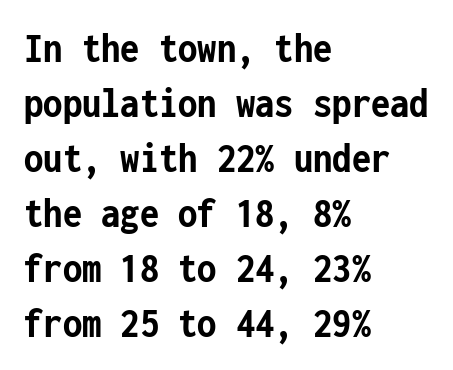
Q: Is the text bold? A: Yes.
Q: Is the text italic (slanted)? A: No, it is upright.
Q: Is the typeface a serif or a sans-serif typeface? A: Sans-serif.
Q: Is the text underlined? A: No.
Q: How is the paragraph aligned? A: Left-aligned.
Q: Is the spacing between letters normal or unusually wide? A: Normal.
Q: Is the spacing between lines tight, normal or loose? A: Normal.
Q: Width (condensed, normal, or wide)? A: Condensed.
Q: Stroke contrast? A: Low.
Q: x-height? A: Medium.
Q: Monospaced? A: Yes.
